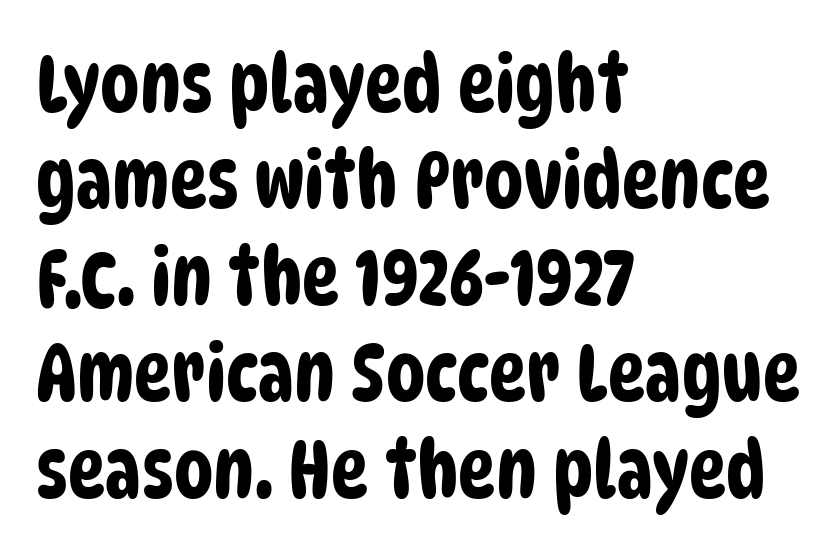
The image shows 79 px condensed sans-serif type; set left-aligned, line spacing 1.22x, normal letter spacing, not underlined; low stroke contrast and a large x-height.
